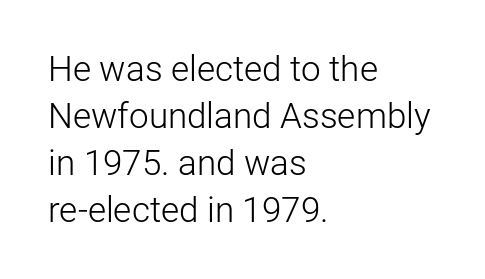
Q: Is the text bold? A: No.
Q: Is the text italic (slanted)? A: No, it is upright.
Q: Is the typeface a serif or a sans-serif typeface? A: Sans-serif.
Q: Is the text underlined? A: No.
Q: How is the paragraph aligned? A: Left-aligned.
Q: Is the spacing between letters normal or unusually wide? A: Normal.
Q: Is the spacing between lines tight, normal or loose? A: Normal.
Q: Width (condensed, normal, or wide)? A: Normal.
Q: Stroke contrast? A: Low.
Q: x-height? A: Medium.
Q: Monospaced? A: No.
